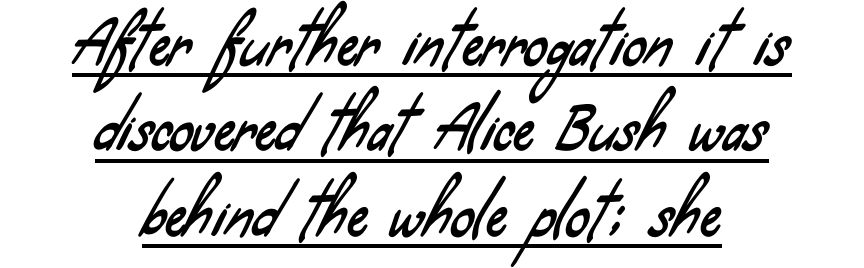
The image shows 58 px condensed sans-serif type; set centered, normal line spacing (1.47x), normal letter spacing, underlined; low stroke contrast and a small x-height.
